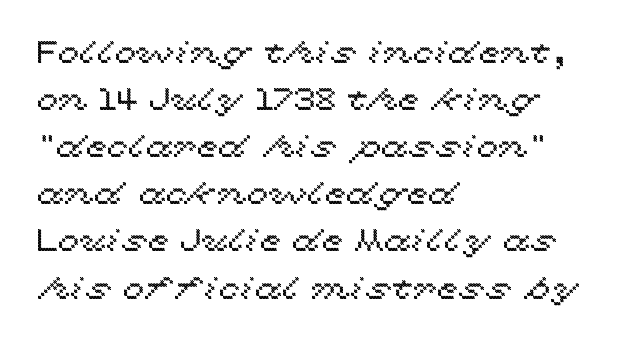
{"width": "wide", "x_height": "medium", "monospaced": "no", "underline": "no", "align": "left", "line_spacing": "normal", "line_spacing_ratio": 1.52, "letter_spacing": "normal", "letter_spacing_em": 0.0, "glyph_px": 31}
